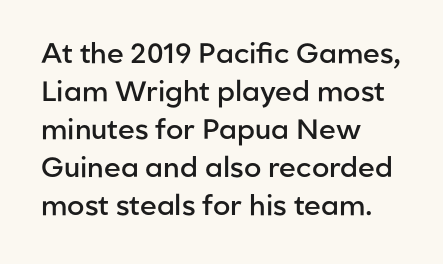
{"serif": "no", "italic": "no", "bold": "semi", "weight": "semibold", "width": "normal", "stroke_contrast": "low", "x_height": "medium", "monospaced": "no", "underline": "no", "align": "left", "line_spacing": "normal", "line_spacing_ratio": 1.36, "letter_spacing": "normal", "letter_spacing_em": 0.0, "glyph_px": 28}
